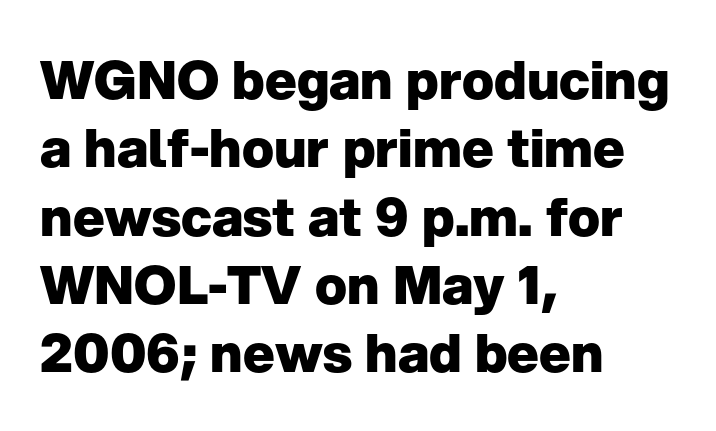
{"serif": "no", "italic": "no", "bold": "yes", "weight": "heavy", "width": "normal", "stroke_contrast": "low", "x_height": "medium", "monospaced": "no", "underline": "no", "align": "left", "line_spacing": "normal", "line_spacing_ratio": 1.29, "letter_spacing": "normal", "letter_spacing_em": 0.0, "glyph_px": 53}
